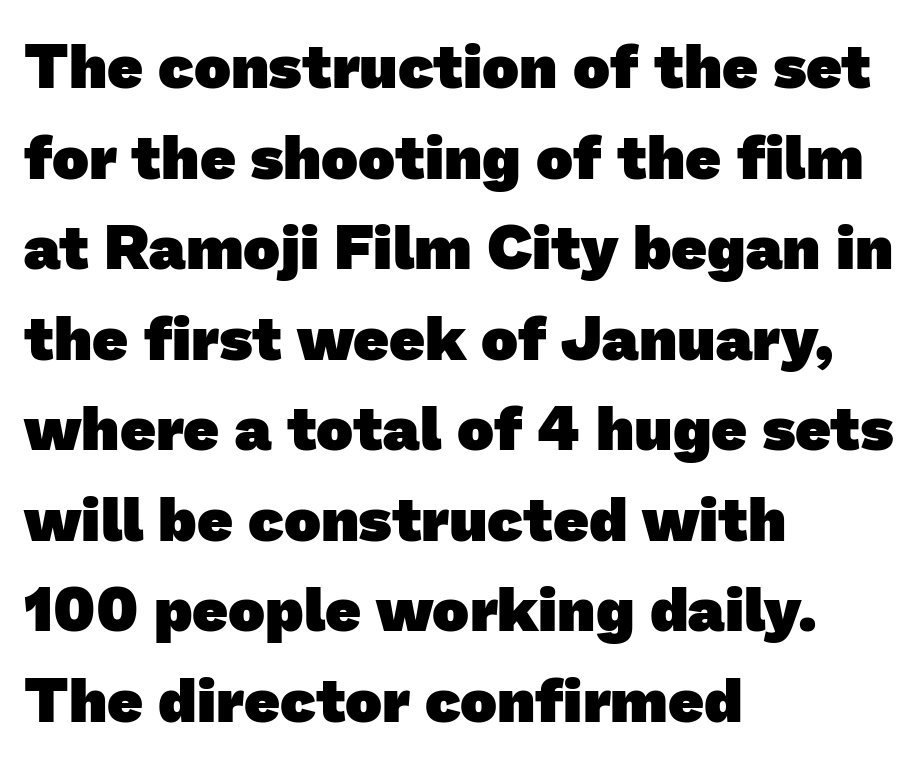
{"serif": "no", "bold": "yes", "weight": "heavy", "width": "normal", "stroke_contrast": "low", "x_height": "medium", "monospaced": "no", "underline": "no", "align": "left", "line_spacing": "normal", "line_spacing_ratio": 1.46, "letter_spacing": "normal", "letter_spacing_em": 0.0, "glyph_px": 62}
